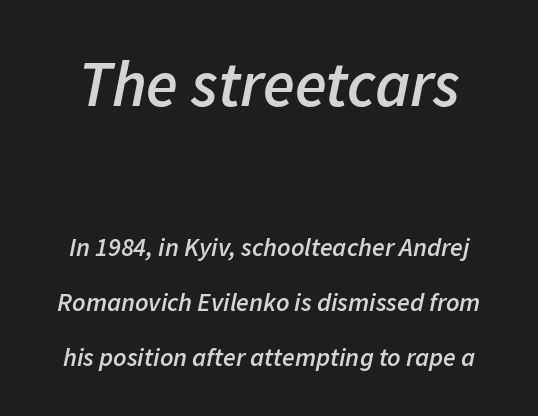
This sample has the flowing, uneven cadence of proportional lettering. Strokes here are thickened, but only to semibold level. Line spacing here is loose. Quick note: underline off. Letter spacing: default. This is oblique type, the kind used for emphasis or titles.
